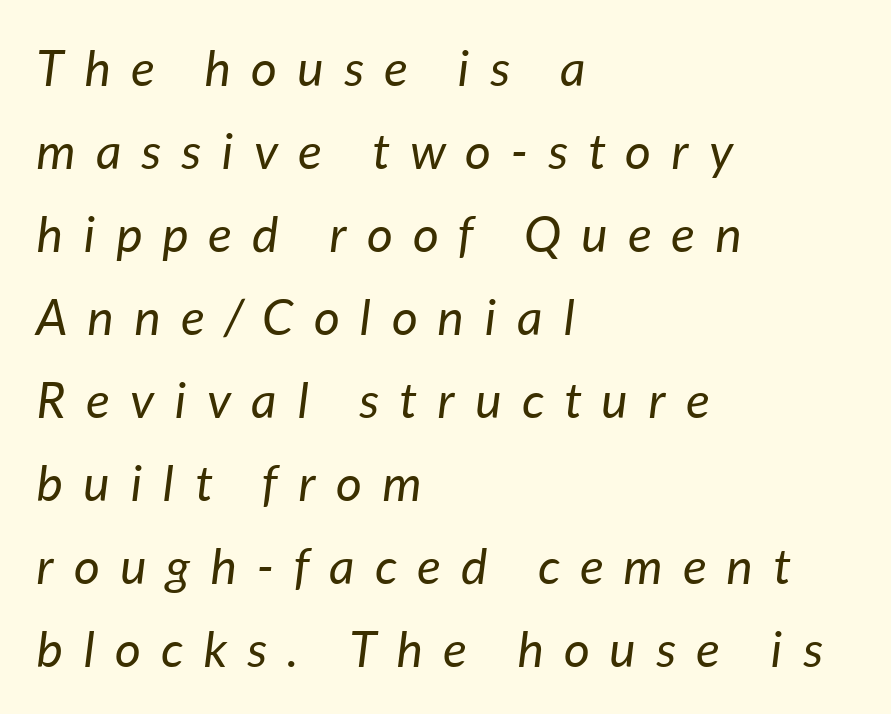
The image shows 50 px regular-weight type, italic (leaning right); set left-aligned, normal line spacing (1.66x), unusually wide letter spacing (+0.41 em), not underlined; low stroke contrast and a medium x-height.
